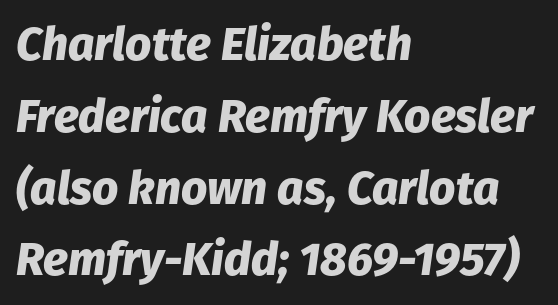
The string is rendered with underlining switched off. Spacing verdict: proportional, widths tailored to each character. Typeset ragged right — the left edge is the straight one. The specimen reads as italic at a glance. These lines carry a lot of weight — the face is fully bold.
